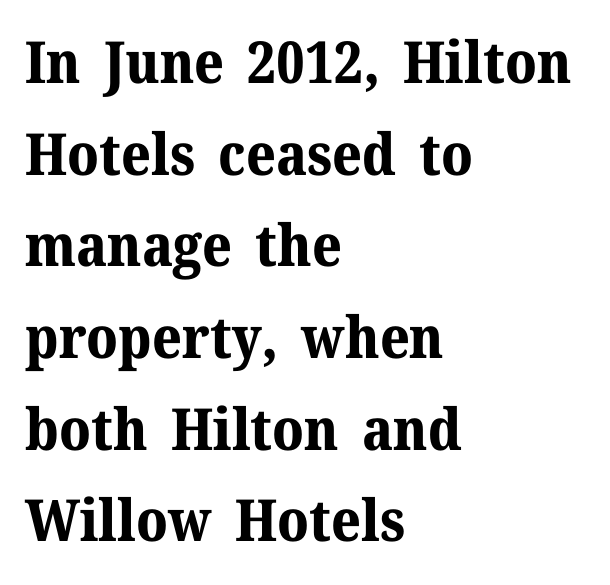
Q: Is the text bold? A: Yes.
Q: Is the text italic (slanted)? A: No, it is upright.
Q: Is the typeface a serif or a sans-serif typeface? A: Serif.
Q: Is the text underlined? A: No.
Q: How is the paragraph aligned? A: Left-aligned.
Q: Is the spacing between letters normal or unusually wide? A: Normal.
Q: Is the spacing between lines tight, normal or loose? A: Normal.
Q: Width (condensed, normal, or wide)? A: Normal.
Q: Stroke contrast? A: Medium.
Q: x-height? A: Medium.
Q: Monospaced? A: No.
